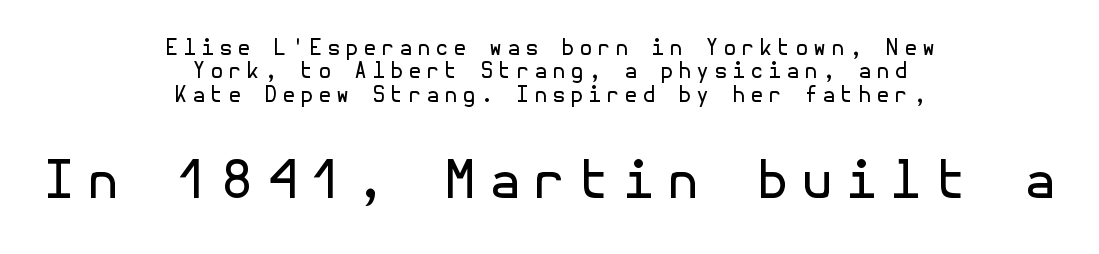
The font is comparable to plain body text, perhaps lighter. Regarding leading, the lines here are crowded together. The typography opts for an upright posture over an oblique one. Classification — sans serif.
